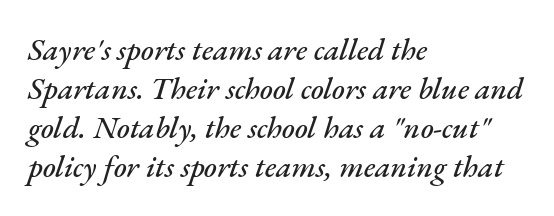
This sample keeps an unexceptional amount of space between lines. The baseline area is clear. Line starts are locked; line ends wander. When letters slant like this, we call the style italic.
